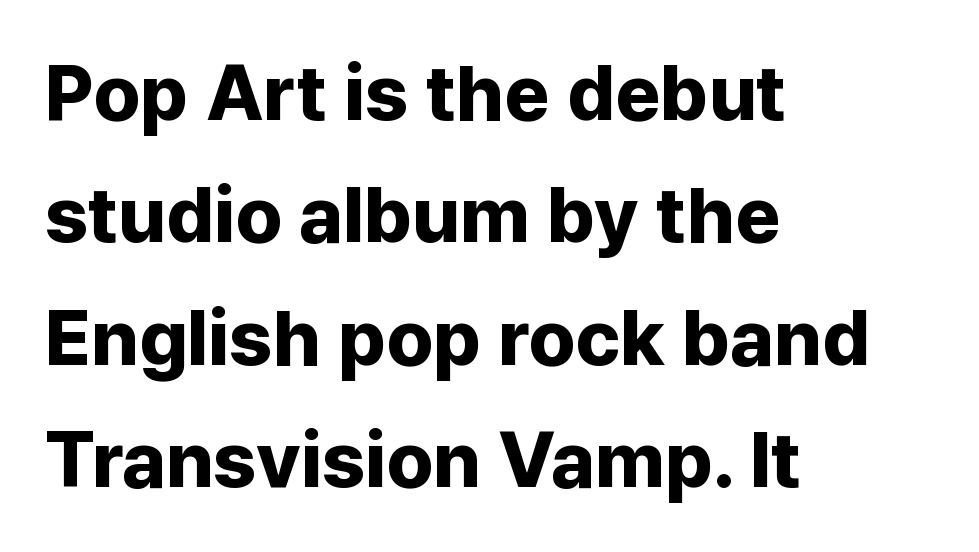
Heft: maximum for text — a bold. Which margin do the lines hug? The left one — the right edge is uneven. The letters stand upright; this is a roman face. The horizontal fit of the characters is conventional and even. The text was rendered using a sans face with plain stroke endings.
